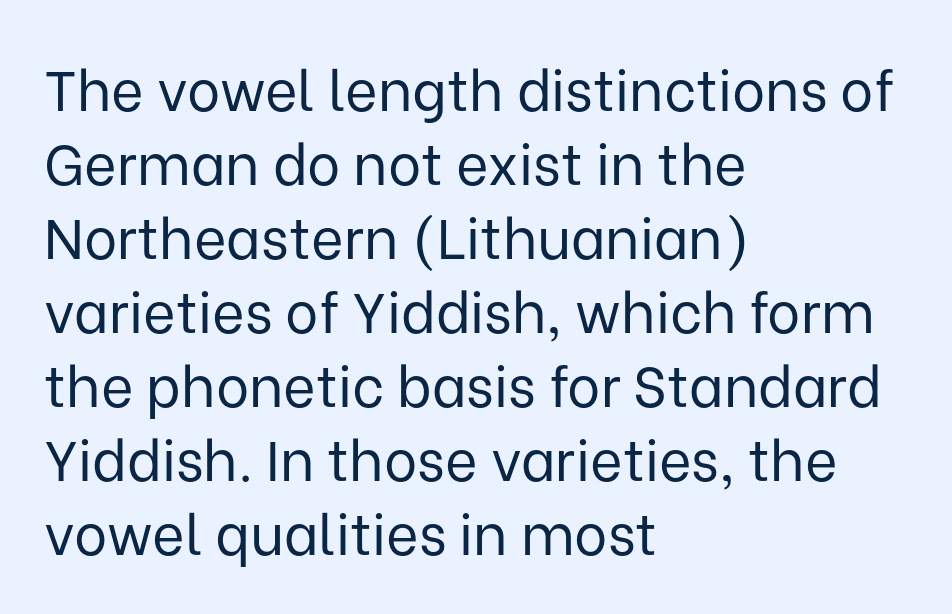
These lines are rendered in a variable-pitch font. Check where the strokes stop: nothing finishes them off — pure sans. The lines are quadded left. This is roman type, the default non-slanted kind.
